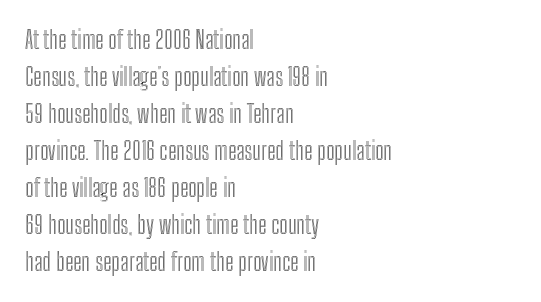
This is roman type, the default non-slanted kind. The lines in this sample share a left origin and differ only in where they stop. Glance below the letters and you will spot only blank space. The line-height multiplier appears to be the usual default. No extra tracking has been applied to these lines.
